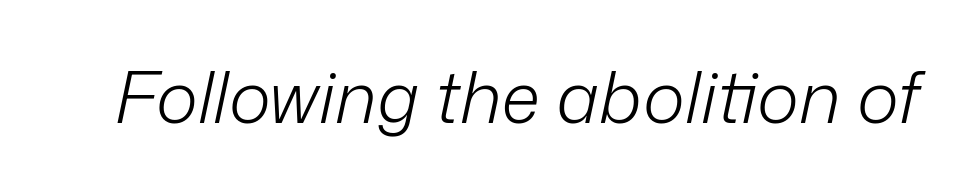
{"italic": "yes", "lean": "right", "slant_degrees": 12, "bold": "no", "weight": "light", "width": "normal", "stroke_contrast": "low", "x_height": "medium", "monospaced": "no", "underline": "no", "letter_spacing": "normal", "letter_spacing_em": 0.0, "glyph_px": 72}
